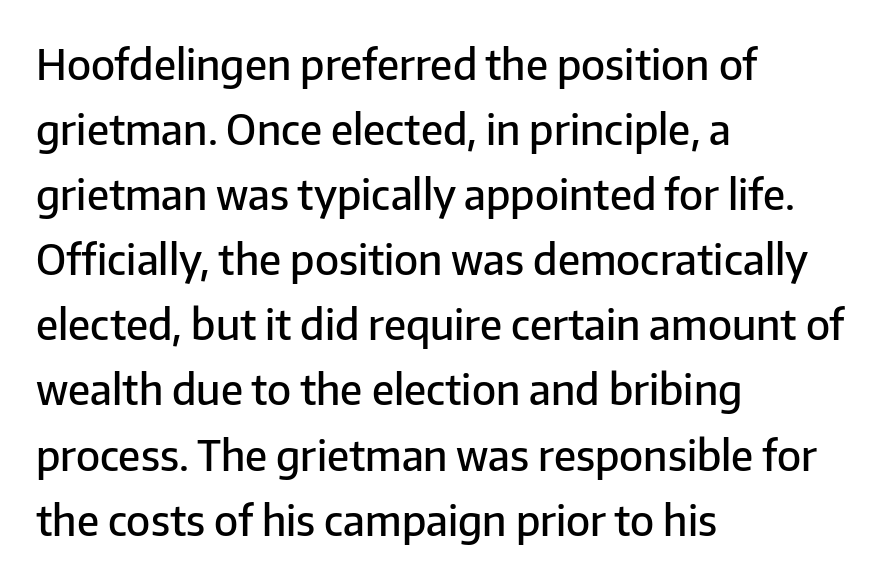
The image shows 42 px semibold sans-serif type, upright; set left-aligned, normal line spacing (1.55x), normal letter spacing, not underlined; low stroke contrast and a medium x-height.
